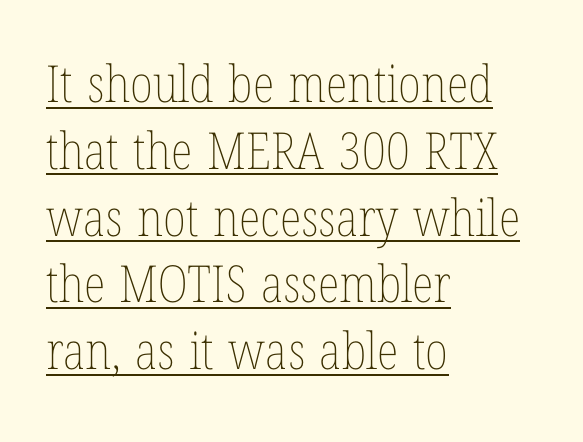
Q: Is the text bold? A: No.
Q: Is the text italic (slanted)? A: No, it is upright.
Q: Is the text underlined? A: Yes.
Q: How is the paragraph aligned? A: Left-aligned.
Q: Is the spacing between letters normal or unusually wide? A: Normal.
Q: Is the spacing between lines tight, normal or loose? A: Normal.
Q: Width (condensed, normal, or wide)? A: Condensed.
Q: Stroke contrast? A: Low.
Q: x-height? A: Medium.
Q: Monospaced? A: No.
